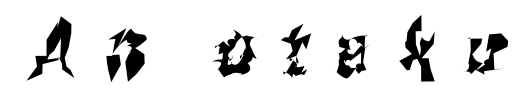
Q: Is the typeface a serif or a sans-serif typeface? A: Sans-serif.
Q: Is the text underlined? A: No.
Q: Is the spacing between letters normal or unusually wide? A: Unusually wide.
Q: Width (condensed, normal, or wide)? A: Condensed.
Q: Stroke contrast? A: Medium.
Q: x-height? A: Medium.
Q: Monospaced? A: No.
